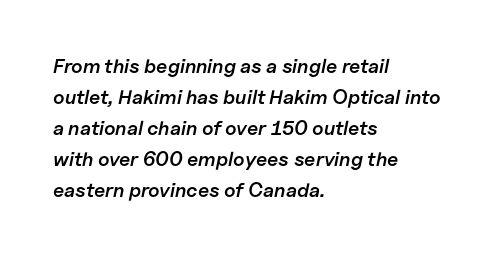
The image shows 20 px text type, italic (leaning right); set left-aligned, normal line spacing (1.55x), normal letter spacing, not underlined.
